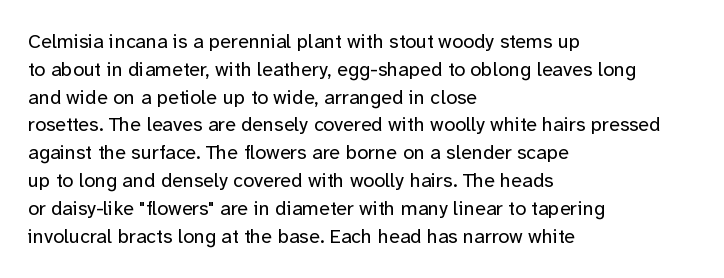
Nothing heavy about these letters — not bold at all. Compared with a centered layout, this one pins lines to the left instead. Spacing between characters is what you'd get straight out of the box. Posture: vertical. Anything drawn beneath the words? Only blank space.
